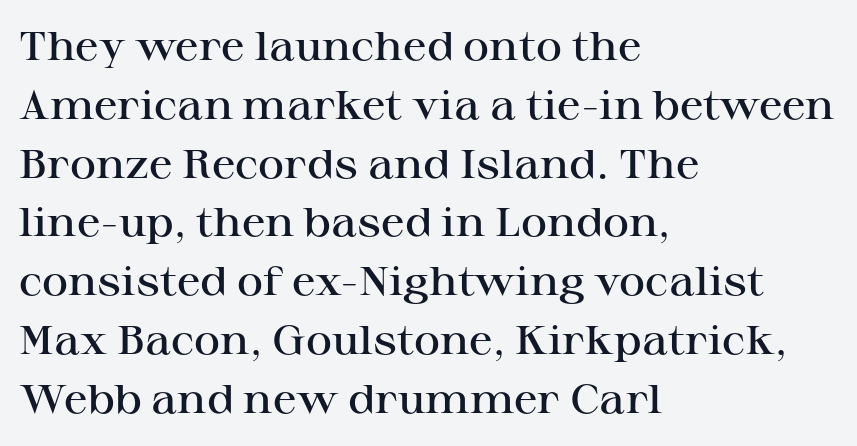
The face used here is seriffed, in the tradition of book romans. Designer's note — italics off, roman on. How are the letters spaced? Ordinarily, with no added tracking. This sample keeps an unexceptional amount of space between lines. Descender tails drop into unmarked territory. Summary of weight: moderately heavy, a semibold.
